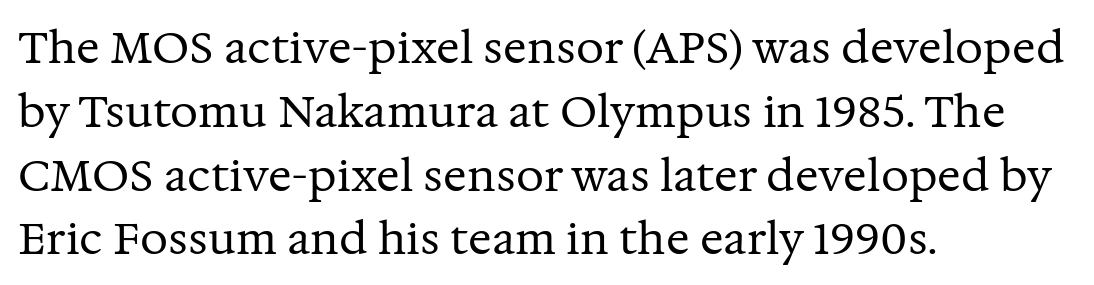
The image shows 44 px regular-weight serif type, upright; set left-aligned, normal line spacing (1.45x), normal letter spacing, not underlined; medium stroke contrast and a medium x-height.
